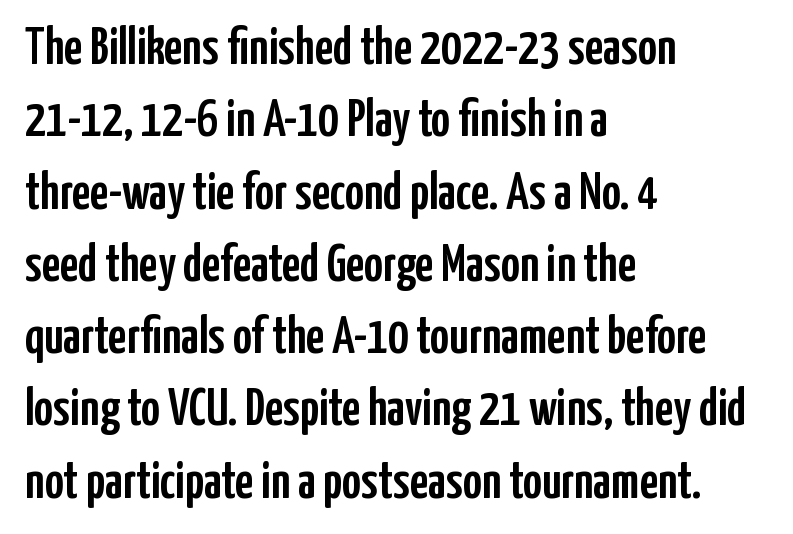
The lettering stays uniformly vertical, giving the passage a roman look. The ragged edge is on the right, which tells us the setting is flush left. This sample uses a sans-serif face. Spacing verdict: proportional, widths tailored to each character. The area under the type is left untouched. The passage shown stacks its lines at a standard gap.
